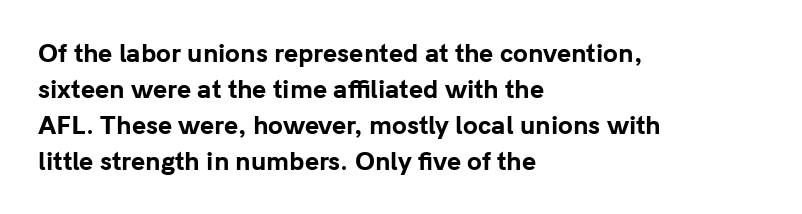
{"italic": "no", "bold": "yes", "underline": "no", "align": "left", "line_spacing": "normal", "line_spacing_ratio": 1.5, "letter_spacing": "normal", "letter_spacing_em": 0.0, "glyph_px": 24}
